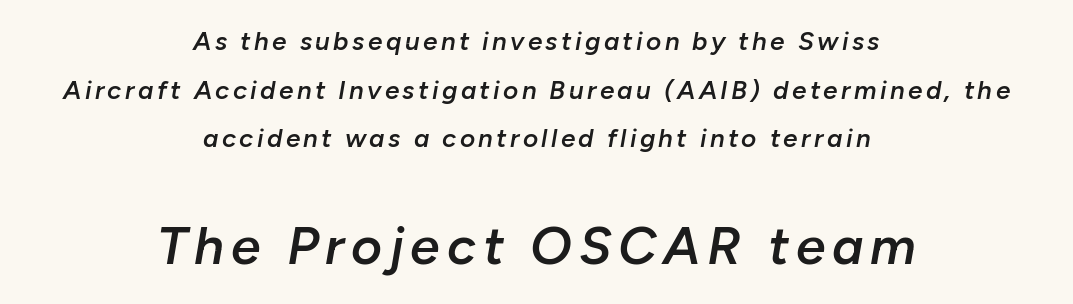
Spacing verdict: proportional, widths tailored to each character. Is the type bold? Partly — it's a semibold, heavier than regular but not fully bold. Tall strokes in this sample are angled rather than plumb. Character size in the trailing block exceeds that of the leading block. The space directly below the letters is spotless.
